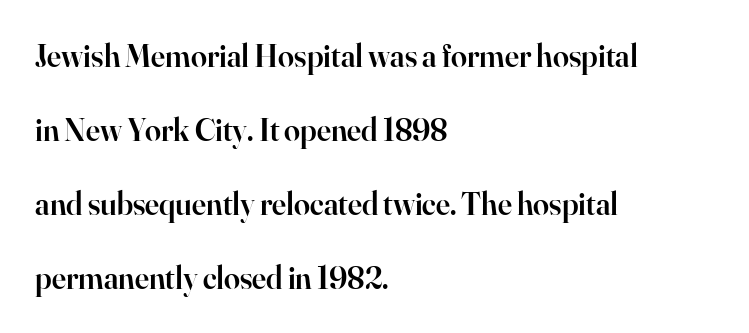
The image shows 32 px semibold serif type, upright; set left-aligned, loose line spacing (2.31x), normal letter spacing, not underlined; high stroke contrast and a small x-height.
